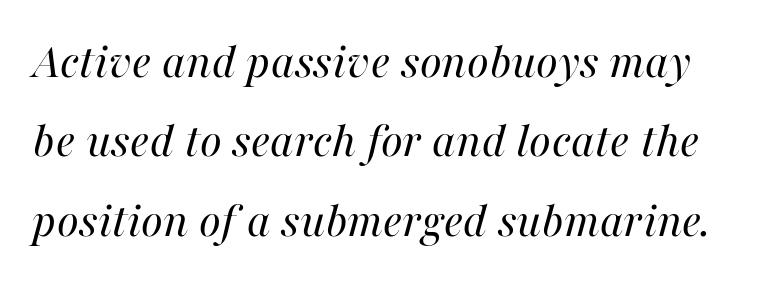
Q: Is the text bold? A: No.
Q: Is the text italic (slanted)? A: Yes, it leans right by about 16 degrees.
Q: Is the text underlined? A: No.
Q: Is the spacing between letters normal or unusually wide? A: Normal.
Q: Is the spacing between lines tight, normal or loose? A: Normal.
Q: Width (condensed, normal, or wide)? A: Normal.
Q: Stroke contrast? A: High.
Q: x-height? A: Medium.
Q: Monospaced? A: No.
